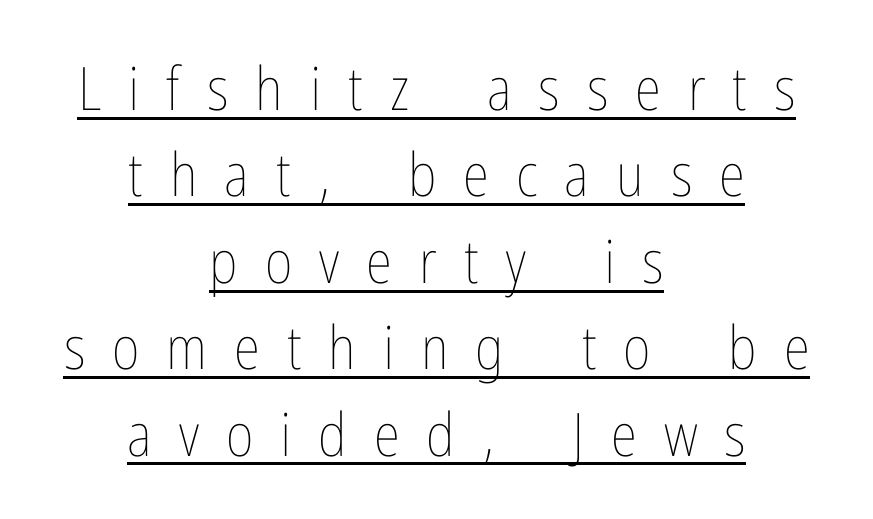
{"italic": "no", "bold": "no", "weight": "thin", "width": "condensed", "stroke_contrast": "low", "x_height": "medium", "monospaced": "no", "underline": "yes", "align": "center", "line_spacing": "normal", "line_spacing_ratio": 1.44, "letter_spacing": "wide", "letter_spacing_em": 0.45, "glyph_px": 60}
